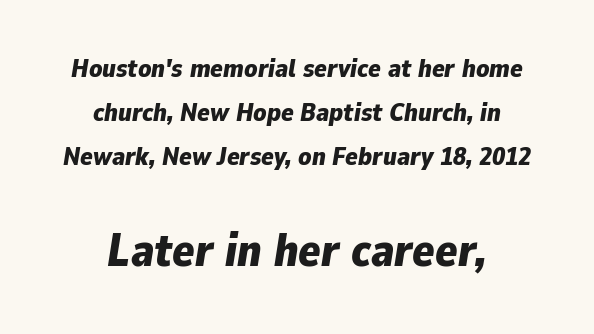
The image shows 46 px bold type, italic (leaning right); set centered, normal line spacing (1.7x), normal letter spacing, not underlined; the second (bottom) block is 1.77x larger; low stroke contrast and a medium x-height.
